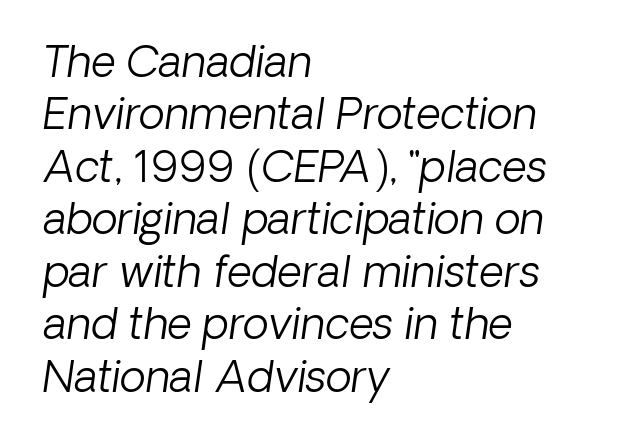
Caption: face not bold, strokes unweighted. Italic: yes, the glyphs are oblique. No word sits above an underline. These lines are rendered in a variable-pitch font.
